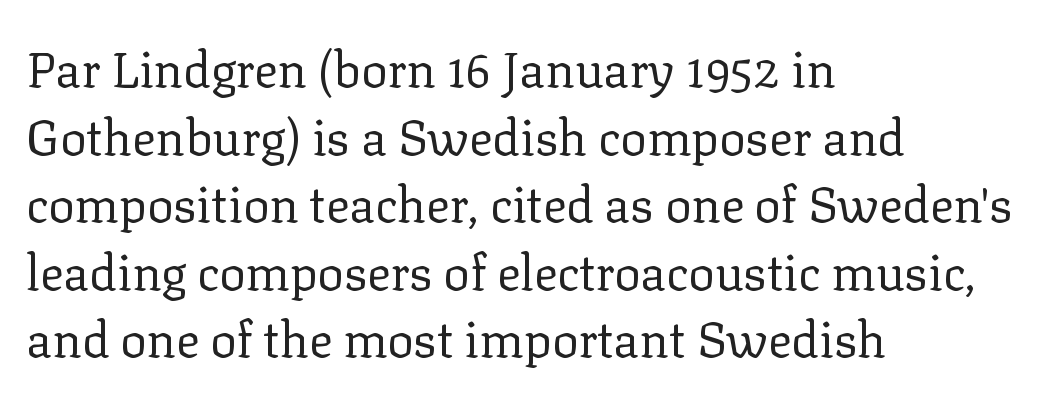
Q: Is the text bold? A: No.
Q: Is the text italic (slanted)? A: No, it is upright.
Q: Is the typeface a serif or a sans-serif typeface? A: Serif.
Q: Is the text underlined? A: No.
Q: How is the paragraph aligned? A: Left-aligned.
Q: Is the spacing between letters normal or unusually wide? A: Normal.
Q: Is the spacing between lines tight, normal or loose? A: Normal.
Q: Width (condensed, normal, or wide)? A: Normal.
Q: Stroke contrast? A: Low.
Q: x-height? A: Medium.
Q: Monospaced? A: No.
